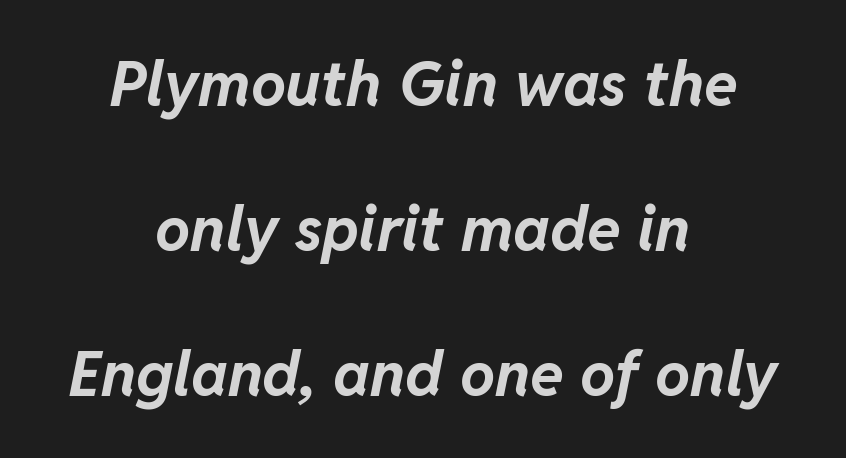
The image shows 62 px bold type, italic (leaning right); set centered, loose line spacing (2.34x), normal letter spacing, not underlined; low stroke contrast and a medium x-height.
